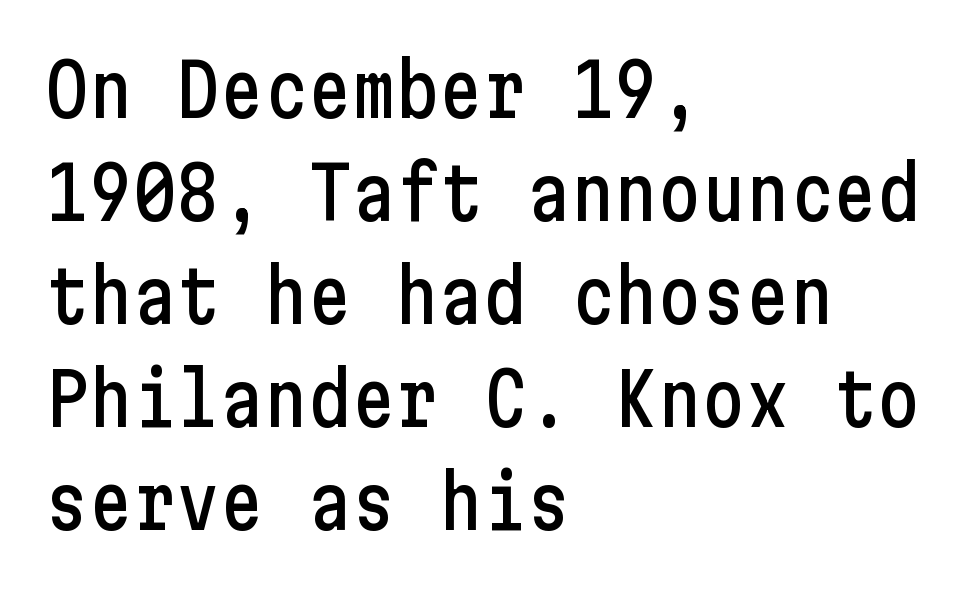
{"serif": "no", "italic": "no", "width": "condensed", "stroke_contrast": "low", "x_height": "medium", "underline": "no", "align": "left", "line_spacing": "normal", "line_spacing_ratio": 1.41, "letter_spacing": "normal", "letter_spacing_em": 0.0, "glyph_px": 73}
